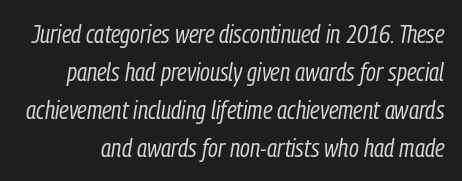
The image shows 25 px text type, italic (leaning right); set normal line spacing (1.52x), normal letter spacing, not underlined.
